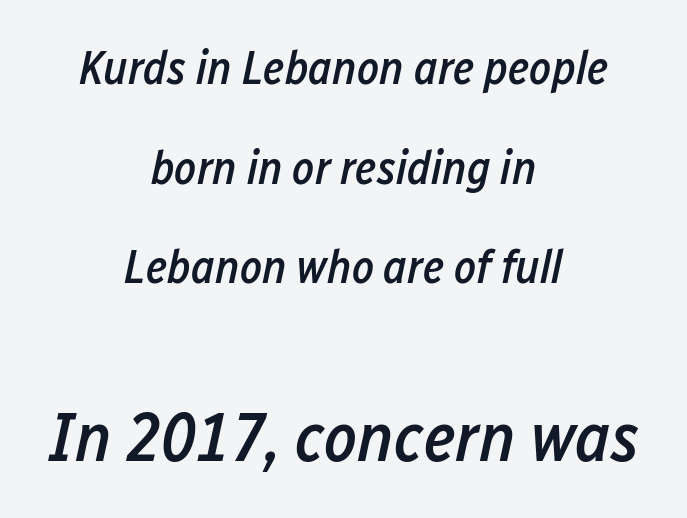
Q: Is the text bold? A: Semi-bold.
Q: Is the text italic (slanted)? A: Yes, it leans right by about 12 degrees.
Q: Is the text underlined? A: No.
Q: How is the paragraph aligned? A: Centered.
Q: Is the spacing between letters normal or unusually wide? A: Normal.
Q: Is the spacing between lines tight, normal or loose? A: Loose.
Q: Which block of text is set in a larger size, the first (top) or the second (bottom)? A: The second (bottom) one.
Q: Width (condensed, normal, or wide)? A: Condensed.
Q: Stroke contrast? A: Low.
Q: x-height? A: Medium.
Q: Monospaced? A: No.
